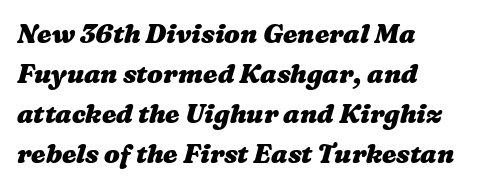
Between one letter and the next there's only the usual sliver of space. Students, observe: this is what conventionally led text looks like. The strokes are fattened all the way to bold. The text block is weighted toward the left margin, trailing off unevenly rightward. The area under the type is left untouched.
